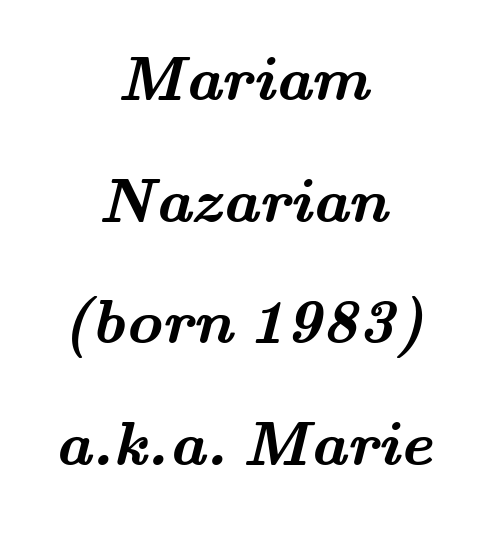
Which margin do the lines hug? Neither — every line sits in the middle. The passage shown is not underscored anywhere. You could fit nearly another row in the gap between these rows. The letters advance in unequal steps, a hallmark of proportional type.
